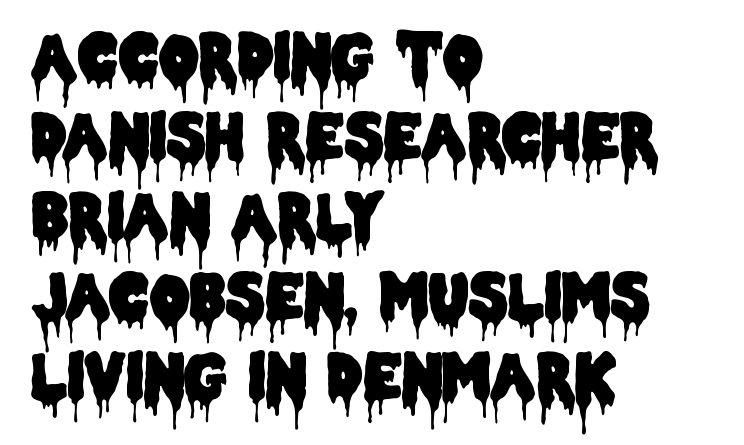
The glyphs in this specimen are sans serif. The words here are not underlined. Proportional: the letters do not fall into vertical columns. Tracking value appears to be zero — textbook default spacing.
